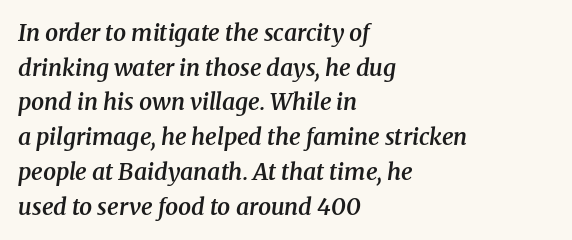
{"italic": "yes", "lean": "right", "slant_degrees": 8, "bold": "semi", "underline": "no", "align": "left", "line_spacing": "normal", "line_spacing_ratio": 1.51, "letter_spacing": "normal", "letter_spacing_em": 0.0, "glyph_px": 23}
